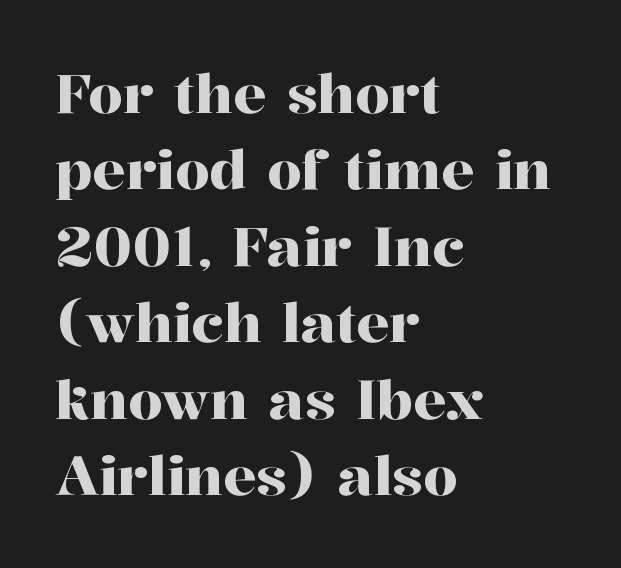
Classification — serif. There is no visible air inserted between adjacent glyphs. The setting favours the left margin, as ordinary paragraphs usually do. Descender tails drop into unmarked territory. The line-height multiplier appears to be the usual default.
